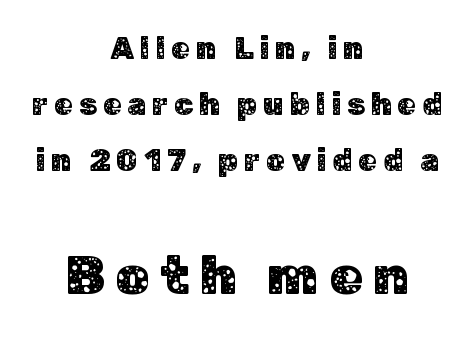
The image shows 55 px sans-serif type, upright; set centered, line spacing 1.81x, not underlined; the second (bottom) block is 1.77x larger; low stroke contrast and a medium x-height.
